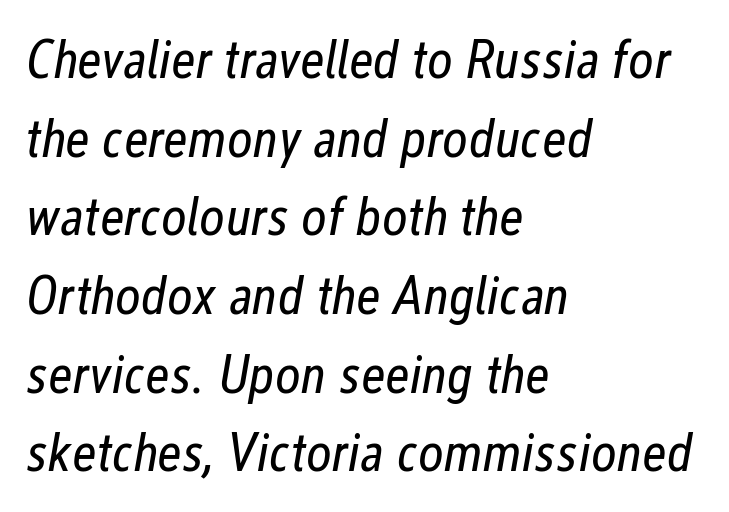
The image shows 55 px regular-weight, condensed type, italic (leaning right); set left-aligned, normal line spacing (1.43x), normal letter spacing, not underlined; low stroke contrast and a medium x-height.
